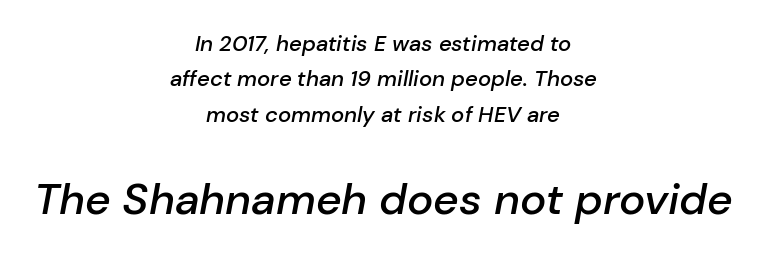
Q: Is the text bold? A: Semi-bold.
Q: Is the text italic (slanted)? A: Yes, it leans right by about 10 degrees.
Q: Is the text underlined? A: No.
Q: How is the paragraph aligned? A: Centered.
Q: Is the spacing between letters normal or unusually wide? A: Normal.
Q: Is the spacing between lines tight, normal or loose? A: Normal.
Q: Which block of text is set in a larger size, the first (top) or the second (bottom)? A: The second (bottom) one.
Q: Width (condensed, normal, or wide)? A: Normal.
Q: Stroke contrast? A: Low.
Q: x-height? A: Medium.
Q: Monospaced? A: No.
